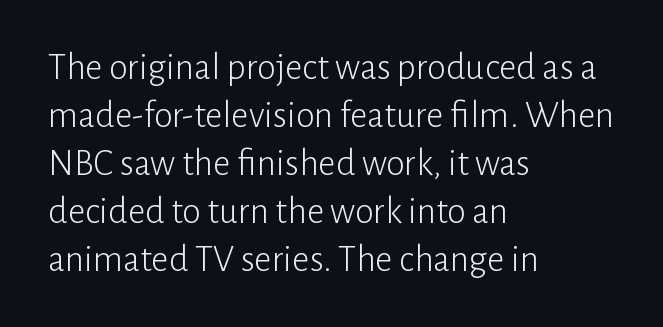
Q: Is the text bold? A: No.
Q: Is the text italic (slanted)? A: No, it is upright.
Q: Is the typeface a serif or a sans-serif typeface? A: Sans-serif.
Q: Is the text underlined? A: No.
Q: How is the paragraph aligned? A: Left-aligned.
Q: Is the spacing between letters normal or unusually wide? A: Normal.
Q: Is the spacing between lines tight, normal or loose? A: Normal.
Q: Width (condensed, normal, or wide)? A: Normal.
Q: Stroke contrast? A: Low.
Q: x-height? A: Medium.
Q: Monospaced? A: No.
